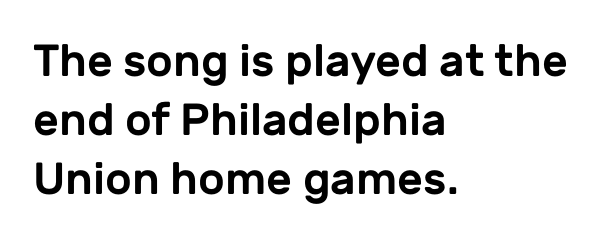
The image shows 45 px sans-serif type, upright; set left-aligned, normal line spacing (1.31x), normal letter spacing, not underlined; low stroke contrast and a medium x-height.
